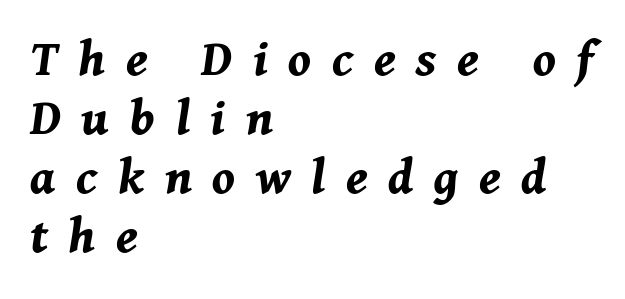
Q: Is the text bold? A: Yes.
Q: Is the text italic (slanted)? A: Yes, it leans right by about 11 degrees.
Q: Is the text underlined? A: No.
Q: How is the paragraph aligned? A: Left-aligned.
Q: Is the spacing between letters normal or unusually wide? A: Unusually wide.
Q: Is the spacing between lines tight, normal or loose? A: Tight.
Q: Width (condensed, normal, or wide)? A: Normal.
Q: Stroke contrast? A: Medium.
Q: x-height? A: Medium.
Q: Monospaced? A: No.
